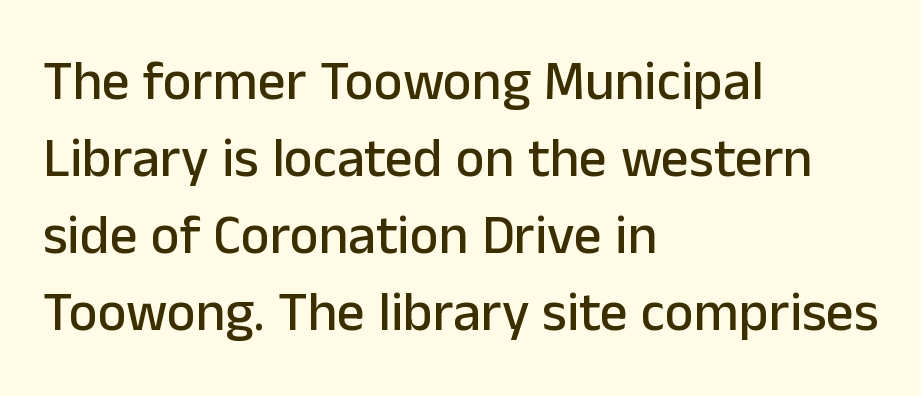
{"serif": "no", "italic": "no", "width": "normal", "stroke_contrast": "low", "x_height": "medium", "monospaced": "no", "underline": "no", "align": "left", "line_spacing": "normal", "line_spacing_ratio": 1.4, "letter_spacing": "normal", "letter_spacing_em": 0.0, "glyph_px": 55}
